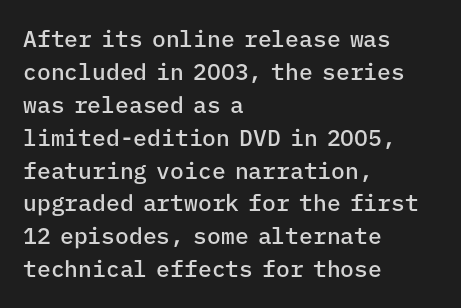
The image shows 23 px text type, upright; set left-aligned, normal line spacing (1.43x), normal letter spacing, not underlined.
